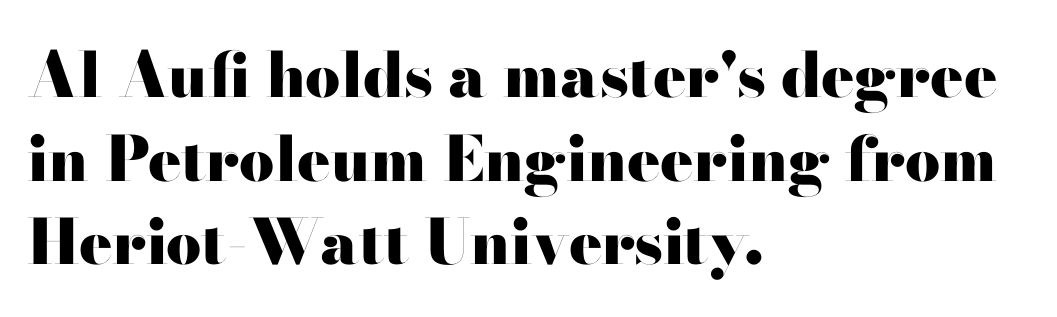
Typographically, this falls in the sans-serif category. Heavy, bold letterforms. Honestly, there is no underline to notice here at all. Does the leading feel generous? No, just average. Each letter keeps its own natural width here, so spacing adapts to shape. Layout note: lines flush left.
